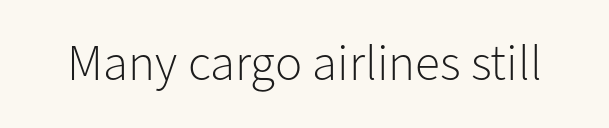
Underline: absent. Nothing heavy about these letters — not bold at all. The letters sit at their default tracking, neither squeezed nor spread. Looks like regular typesetting: each glyph gets only the width it needs. The lettering holds an erect, upright posture throughout.
